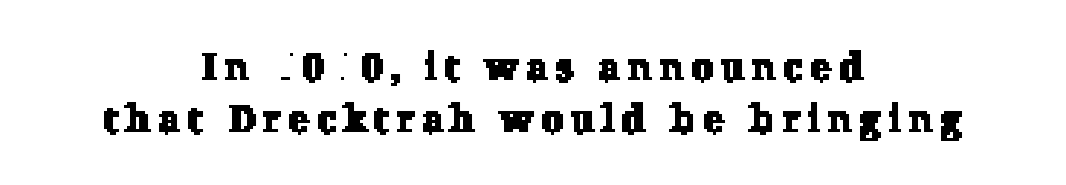
The whitespace from short lines is split evenly between both sides. A typesetter would call this proportional, since set widths differ per character. Each letter's strokes conclude with small projecting serifs. What stands out about the letter spacing? Its width — letters are far apart.
